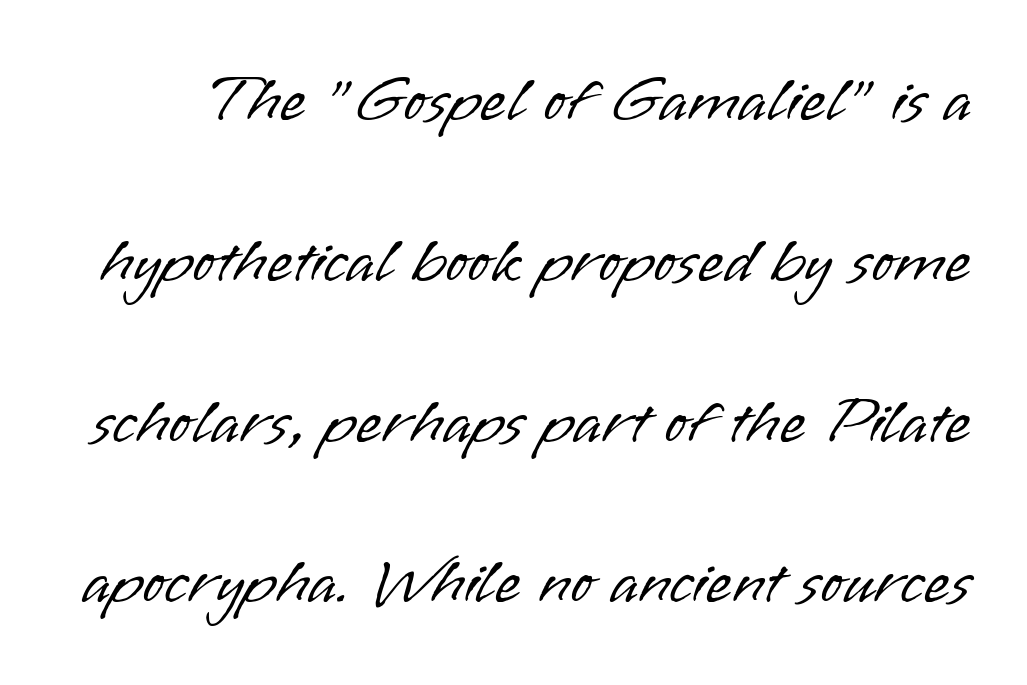
The image shows 67 px light sans-serif type; set loose line spacing (2.4x), normal letter spacing, not underlined; low stroke contrast and a small x-height.
